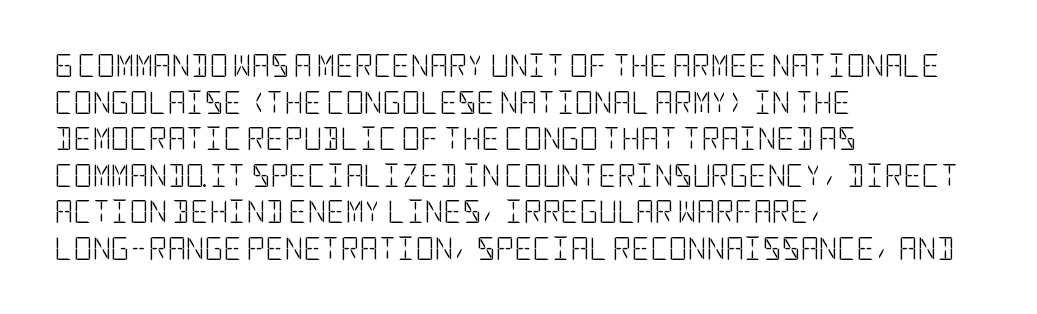
Notice how descenders clear the ascenders below comfortably — that's standard leading. Heft: none added — not bold. Posture: upright roman. The tracking reads as untouched default to a designer's eye. If you drew a ruler down the left edge, every line would touch it.
